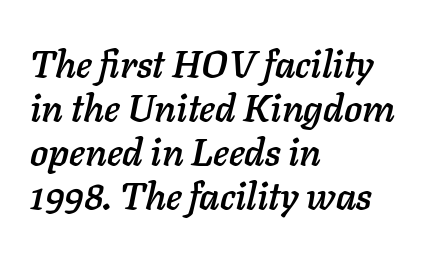
The image shows 38 px text type, italic (leaning right); set left-aligned, line spacing 1.16x, normal letter spacing, not underlined; low stroke contrast and a medium x-height.
